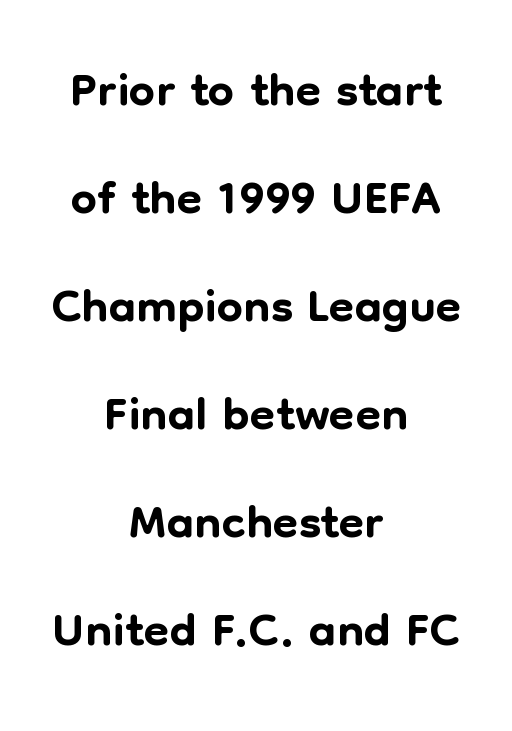
{"serif": "no", "italic": "no", "width": "normal", "stroke_contrast": "low", "x_height": "medium", "monospaced": "no", "underline": "no", "align": "center", "line_spacing": "normal", "line_spacing_ratio": 1.46, "letter_spacing": "normal", "letter_spacing_em": 0.0, "glyph_px": 74}
